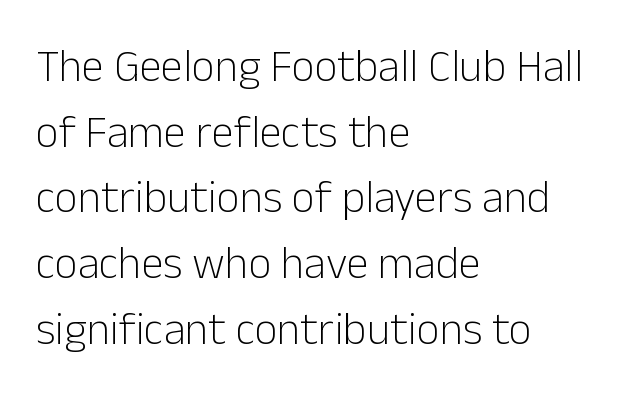
{"serif": "no", "italic": "no", "bold": "no", "weight": "light", "width": "normal", "stroke_contrast": "low", "x_height": "medium", "monospaced": "no", "underline": "no", "align": "left", "line_spacing": "normal", "line_spacing_ratio": 1.46, "letter_spacing": "normal", "letter_spacing_em": 0.0, "glyph_px": 45}
